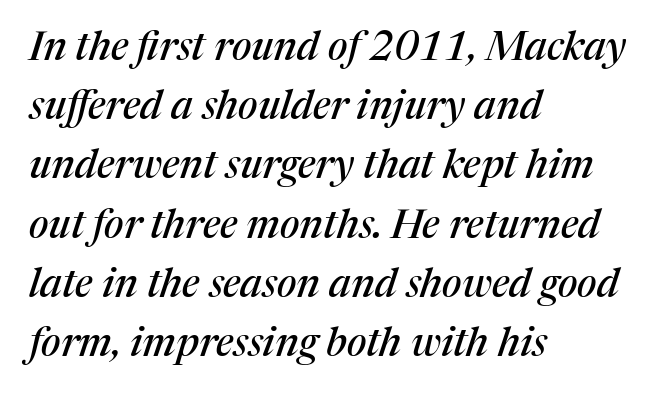
The image shows 40 px serif type, italic (leaning right); set left-aligned, normal line spacing (1.48x), normal letter spacing, not underlined; medium stroke contrast and a medium x-height.
